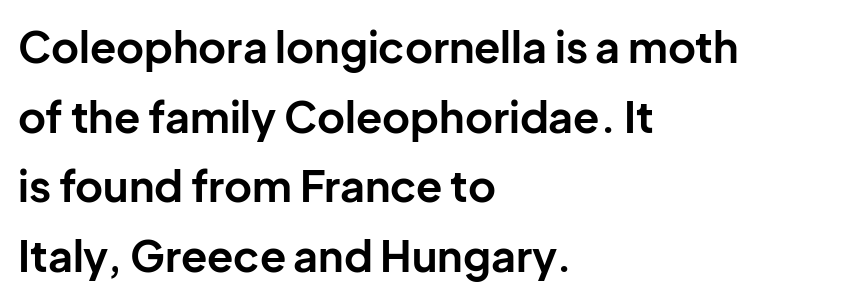
On the weight axis this lands at bold, roughly 700. Students, observe: this is what conventionally led text looks like. The glyphs are unaccompanied by any horizontal stroke below them. Every character sits straight up, as roman type does.
